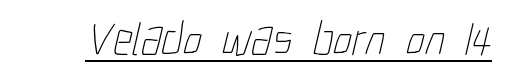
The image shows 47 px thin, condensed type; set normal letter spacing, underlined; low stroke contrast and a medium x-height.
